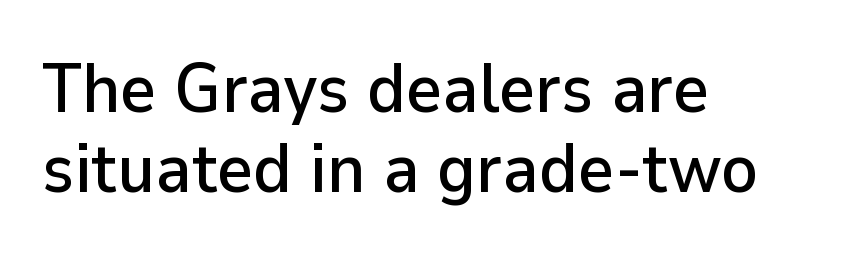
The image shows 69 px sans-serif type, upright; set left-aligned, line spacing 1.16x, normal letter spacing, not underlined; low stroke contrast and a medium x-height.
